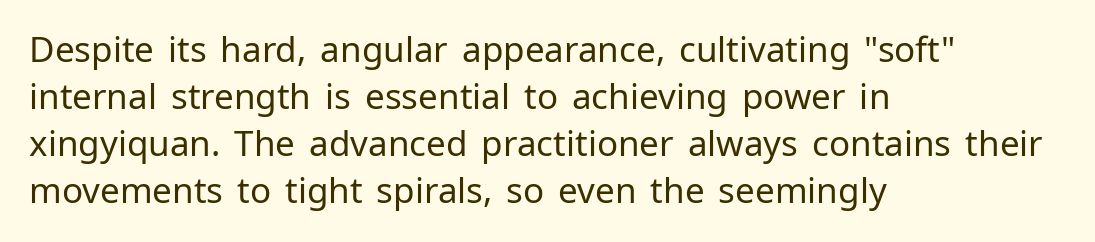
The image shows 35 px regular-weight sans-serif type, upright; set left-aligned, normal line spacing (1.34x), normal letter spacing, not underlined; low stroke contrast and a medium x-height.
